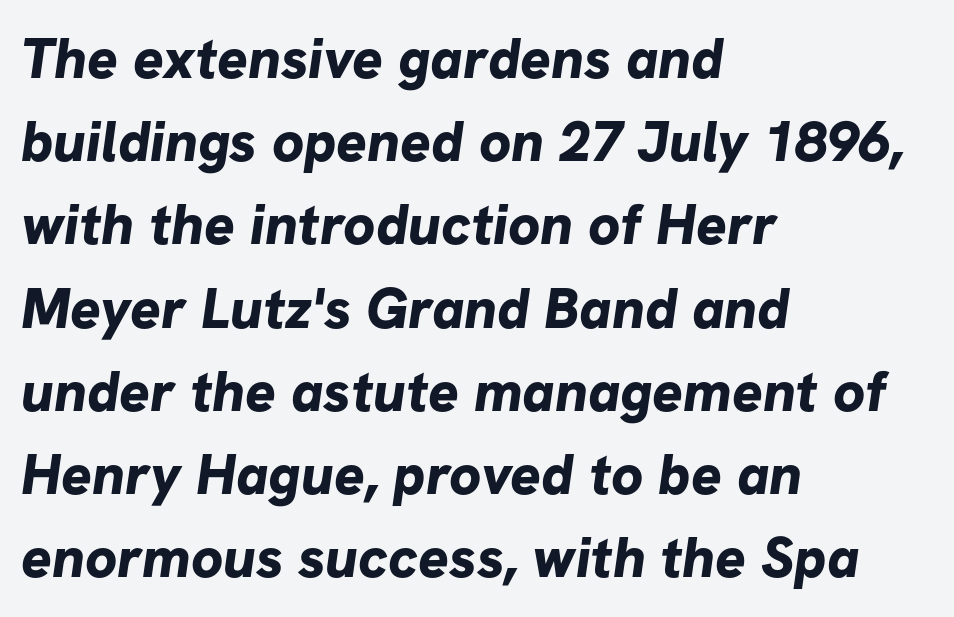
The image shows 57 px bold sans-serif type; set left-aligned, normal line spacing (1.46x), normal letter spacing, not underlined; low stroke contrast and a medium x-height.
